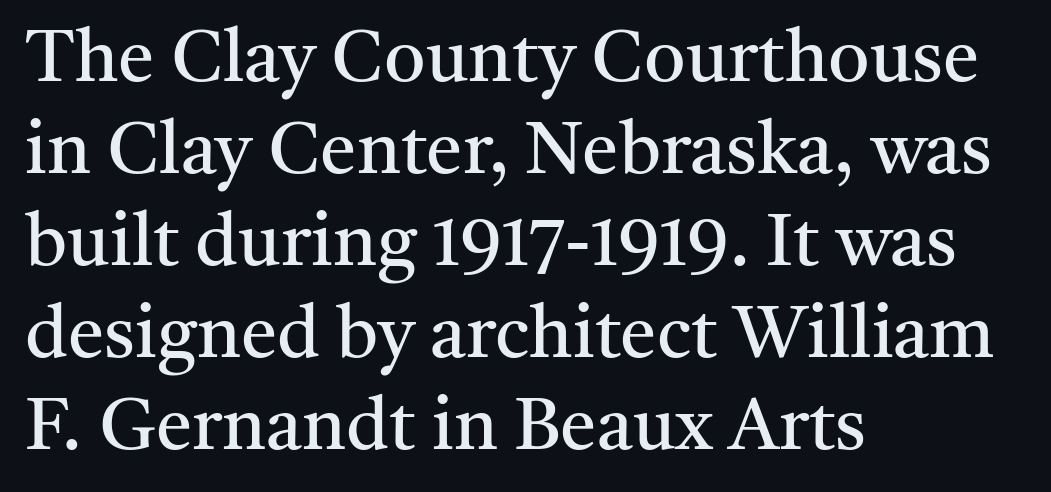
{"serif": "yes", "italic": "no", "bold": "no", "weight": "regular", "width": "normal", "stroke_contrast": "medium", "x_height": "medium", "monospaced": "no", "underline": "no", "align": "left", "line_spacing": "normal", "line_spacing_ratio": 1.26, "letter_spacing": "normal", "letter_spacing_em": 0.0, "glyph_px": 73}
